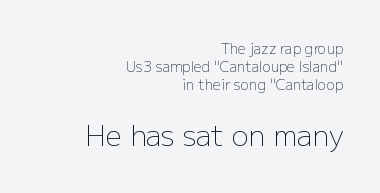
This sample has the flowing, uneven cadence of proportional lettering. Weight: not bold — regular or lighter. Italic? Not at all — the glyphs are vertical. Here the glyphs are tracked normally, forming tight word shapes. A normal amount of white space separates one row of letters from the next.
